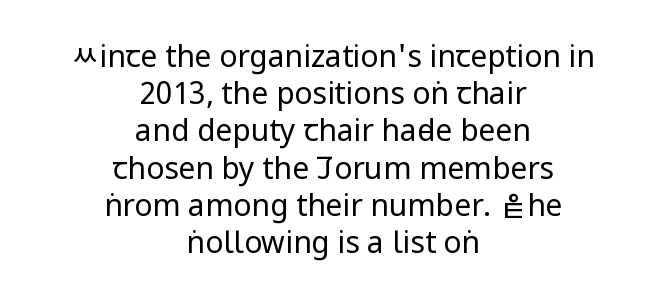
The image shows 30 px regular-weight, condensed sans-serif type, upright; set centered, line spacing 1.24x, normal letter spacing, not underlined; low stroke contrast and a large x-height.
